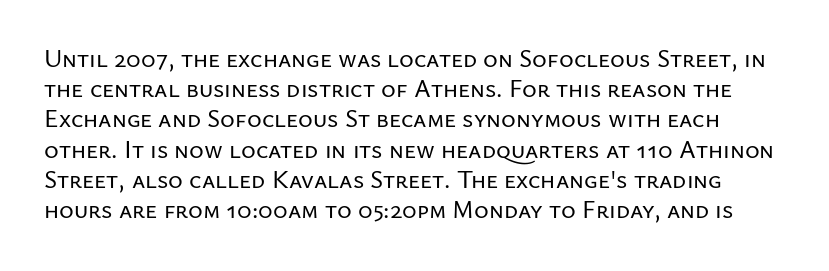
{"italic": "no", "underline": "no", "line_spacing_ratio": 1.21, "letter_spacing": "normal", "letter_spacing_em": 0.0, "glyph_px": 25}
